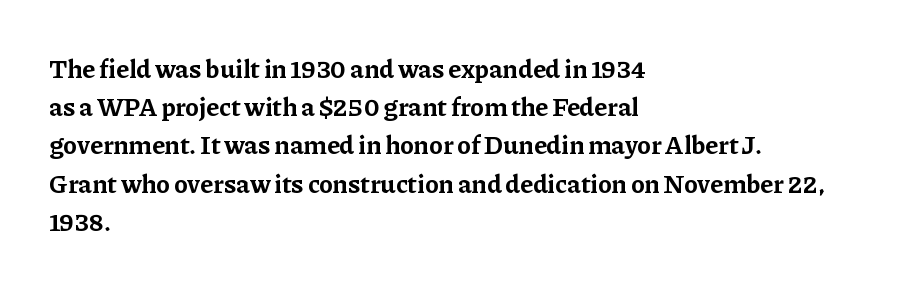
The image shows 26 px bold type, upright; set left-aligned, normal line spacing (1.47x), normal letter spacing, not underlined.
